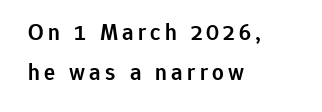
Q: Is the text bold? A: Semi-bold.
Q: Is the text italic (slanted)? A: No, it is upright.
Q: Is the text underlined? A: No.
Q: How is the paragraph aligned? A: Left-aligned.
